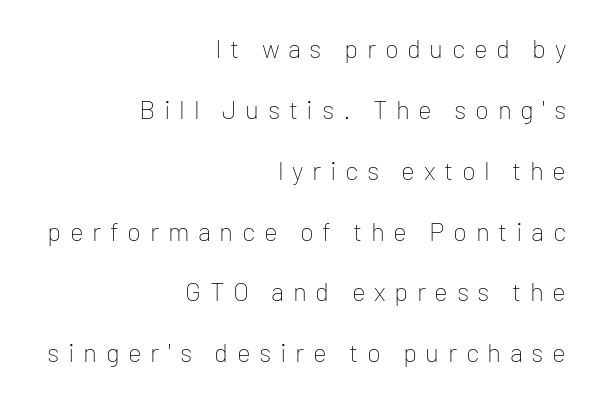
Q: Is the text bold? A: No.
Q: Is the text italic (slanted)? A: No, it is upright.
Q: Is the text underlined? A: No.
Q: How is the paragraph aligned? A: Right-aligned.
Q: Is the spacing between letters normal or unusually wide? A: Unusually wide.
Q: Is the spacing between lines tight, normal or loose? A: Loose.
